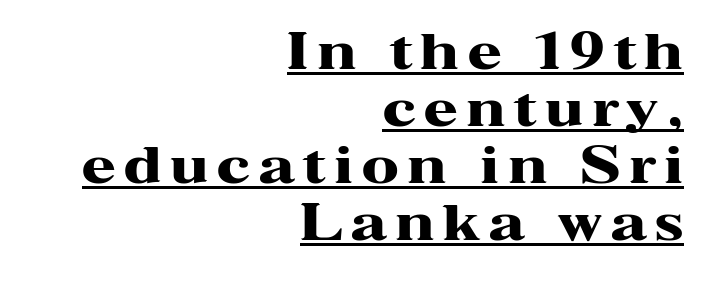
Q: Is the text bold? A: Yes.
Q: Is the text italic (slanted)? A: No, it is upright.
Q: Is the typeface a serif or a sans-serif typeface? A: Serif.
Q: Is the text underlined? A: Yes.
Q: How is the paragraph aligned? A: Right-aligned.
Q: Width (condensed, normal, or wide)? A: Wide.
Q: Stroke contrast? A: High.
Q: x-height? A: Medium.
Q: Monospaced? A: No.
